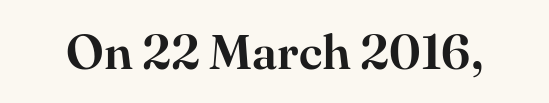
What stands out about the letter spacing? Nothing — it is the standard amount. It's the straight-up-and-down kind of type. Note the varied advance widths — an 'i' is clearly narrower than an 'm'. Serifs: yes, visible at the terminals of the letterforms. The passage shown is not underscored anywhere.
